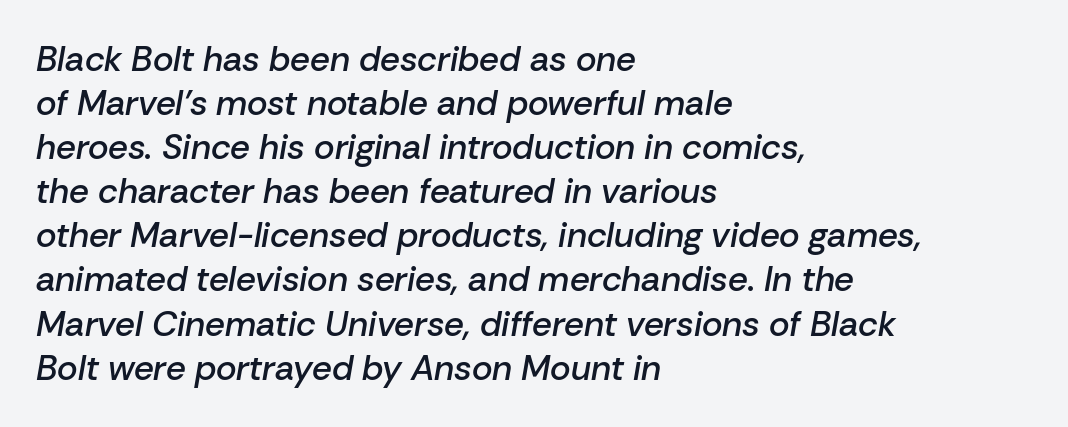
Q: Is the text bold? A: Semi-bold.
Q: Is the text italic (slanted)? A: Yes, it leans right by about 10 degrees.
Q: Is the text underlined? A: No.
Q: How is the paragraph aligned? A: Left-aligned.
Q: Is the spacing between letters normal or unusually wide? A: Normal.
Q: Is the spacing between lines tight, normal or loose? A: Normal.
Q: Width (condensed, normal, or wide)? A: Normal.
Q: Stroke contrast? A: Low.
Q: x-height? A: Medium.
Q: Monospaced? A: No.
